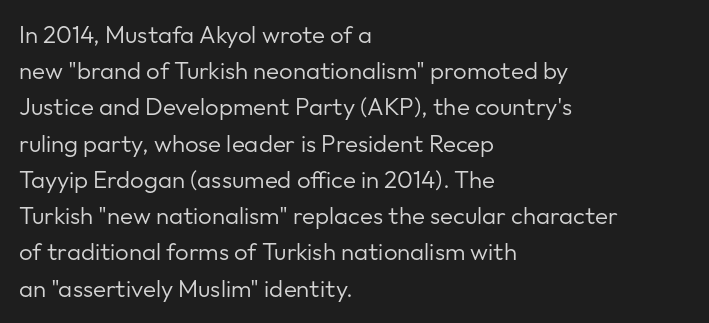
Q: Is the text bold? A: No.
Q: Is the text italic (slanted)? A: No, it is upright.
Q: Is the text underlined? A: No.
Q: How is the paragraph aligned? A: Left-aligned.
Q: Is the spacing between letters normal or unusually wide? A: Normal.
Q: Is the spacing between lines tight, normal or loose? A: Normal.
